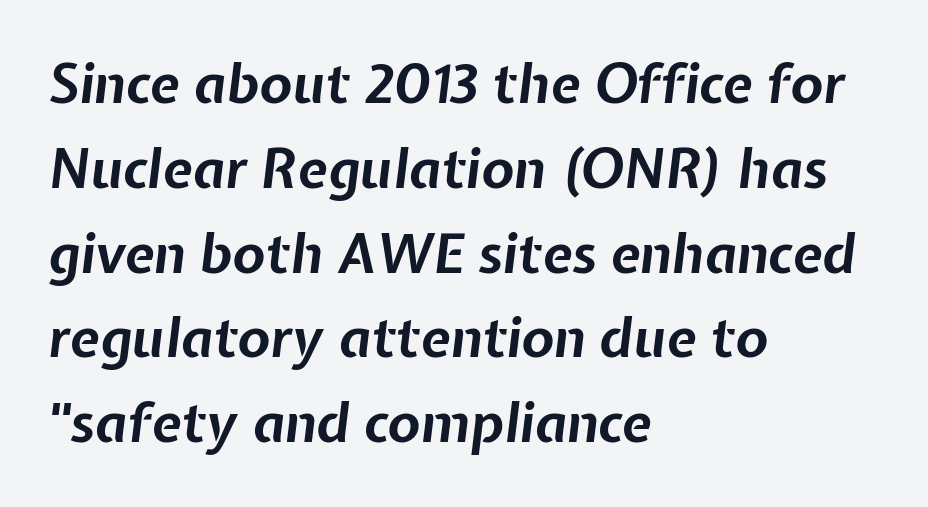
Q: Is the text bold? A: Yes.
Q: Is the text italic (slanted)? A: Yes, it leans right by about 7 degrees.
Q: Is the text underlined? A: No.
Q: How is the paragraph aligned? A: Left-aligned.
Q: Is the spacing between letters normal or unusually wide? A: Normal.
Q: Is the spacing between lines tight, normal or loose? A: Normal.
Q: Width (condensed, normal, or wide)? A: Normal.
Q: Stroke contrast? A: Low.
Q: x-height? A: Medium.
Q: Monospaced? A: No.
